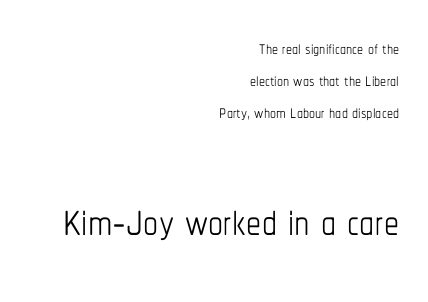
The image shows 60 px thin, condensed type, upright; set right-aligned, normal line spacing (1.34x), normal letter spacing, not underlined; the second (bottom) block is 2.5x larger; low stroke contrast and a medium x-height.
